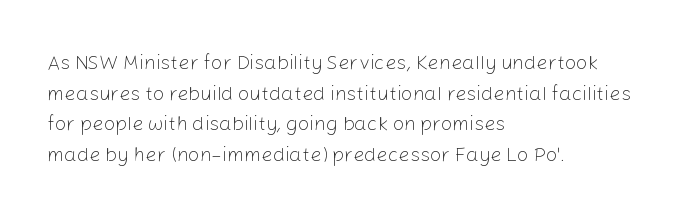
{"italic": "no", "bold": "no", "underline": "no", "align": "left", "line_spacing": "normal", "line_spacing_ratio": 1.53, "letter_spacing": "normal", "letter_spacing_em": 0.0, "glyph_px": 20}
